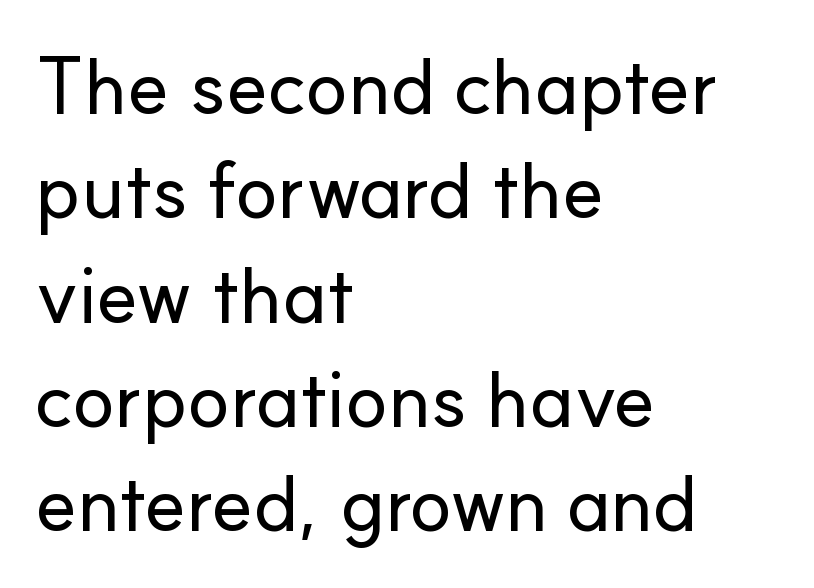
Q: Is the text italic (slanted)? A: No, it is upright.
Q: Is the typeface a serif or a sans-serif typeface? A: Sans-serif.
Q: Is the text underlined? A: No.
Q: How is the paragraph aligned? A: Left-aligned.
Q: Is the spacing between letters normal or unusually wide? A: Normal.
Q: Is the spacing between lines tight, normal or loose? A: Normal.
Q: Width (condensed, normal, or wide)? A: Normal.
Q: Stroke contrast? A: Low.
Q: x-height? A: Small.
Q: Monospaced? A: No.
